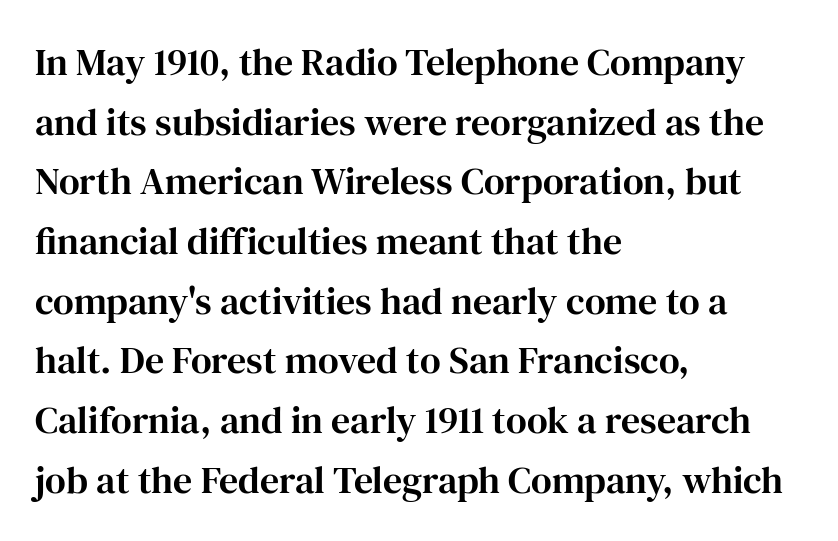
Q: Is the text italic (slanted)? A: No, it is upright.
Q: Is the typeface a serif or a sans-serif typeface? A: Serif.
Q: Is the text underlined? A: No.
Q: How is the paragraph aligned? A: Left-aligned.
Q: Is the spacing between letters normal or unusually wide? A: Normal.
Q: Is the spacing between lines tight, normal or loose? A: Normal.
Q: Width (condensed, normal, or wide)? A: Normal.
Q: Stroke contrast? A: High.
Q: x-height? A: Medium.
Q: Monospaced? A: No.
